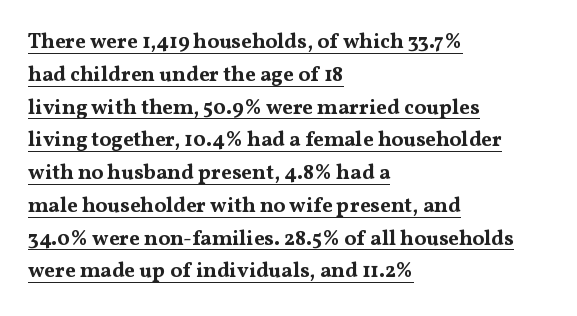
The image shows 21 px bold type, upright; set left-aligned, normal line spacing (1.56x), normal letter spacing, underlined.
